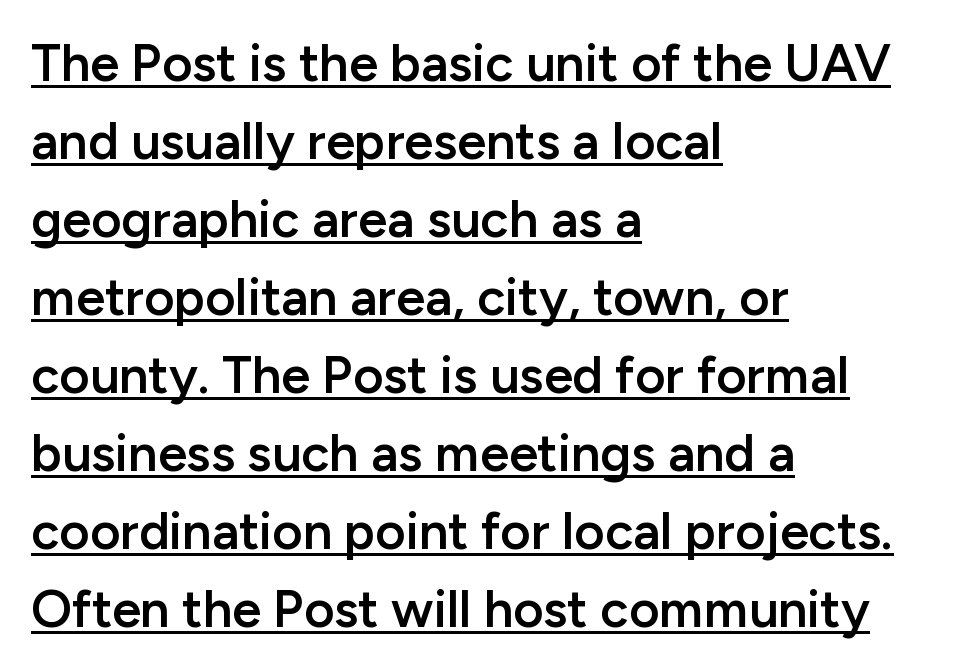
The image shows 52 px semibold sans-serif type, upright; set left-aligned, normal line spacing (1.5x), normal letter spacing, underlined; low stroke contrast and a medium x-height.
